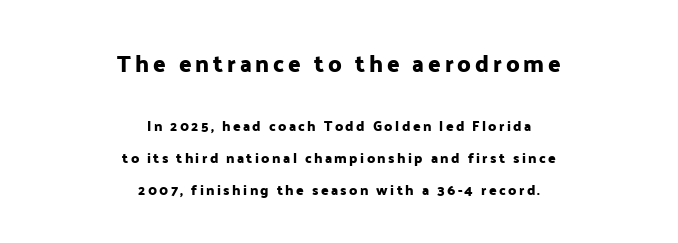
The image shows 23 px text type, upright; set centered, loose line spacing (2.28x), not underlined; the first (top) block is 1.64x larger.
